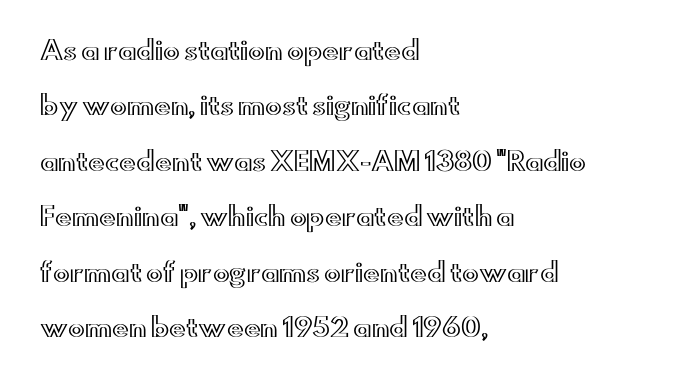
Unmarked baselines from the first word to the last. The vertical gap from one line to the next is large. A typesetter would call this zero additional tracking. A roman cut, with each character standing at attention.
